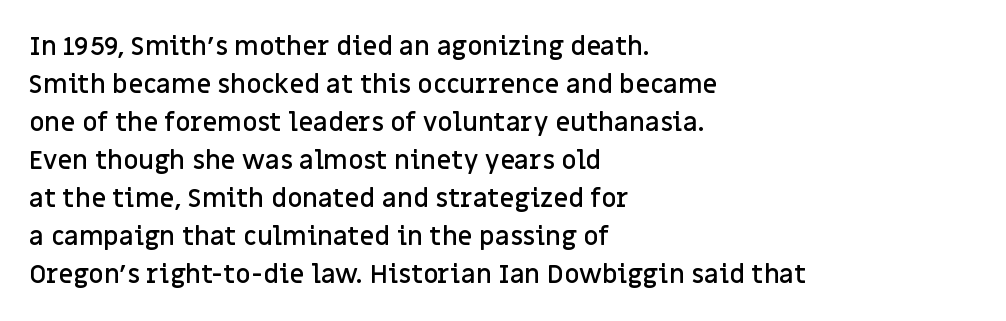
{"italic": "no", "bold": "semi", "underline": "no", "align": "left", "line_spacing": "normal", "line_spacing_ratio": 1.46, "letter_spacing": "normal", "letter_spacing_em": 0.0, "glyph_px": 26}
